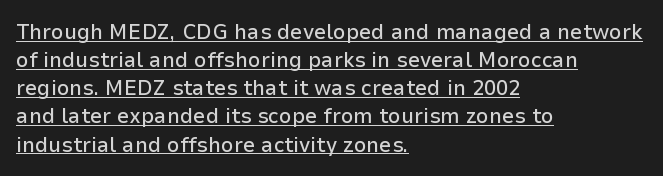
Q: Is the text italic (slanted)? A: No, it is upright.
Q: Is the text underlined? A: Yes.
Q: How is the paragraph aligned? A: Left-aligned.
Q: Is the spacing between letters normal or unusually wide? A: Normal.
Q: Is the spacing between lines tight, normal or loose? A: Normal.
